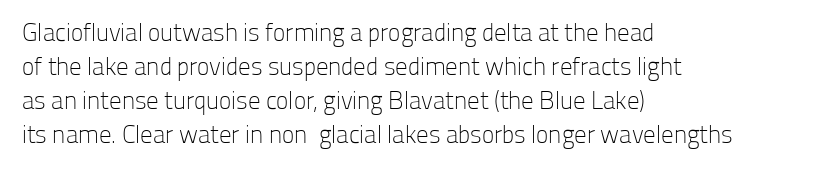
A normal amount of white space separates one row of letters from the next. Honestly, the letter spacing is just normal — you wouldn't notice it. The font's upright variant was chosen for this text. Is this a heavy cut? Hardly; it is regular or lighter. Caption: multi-line text, flush left, ragged right.
